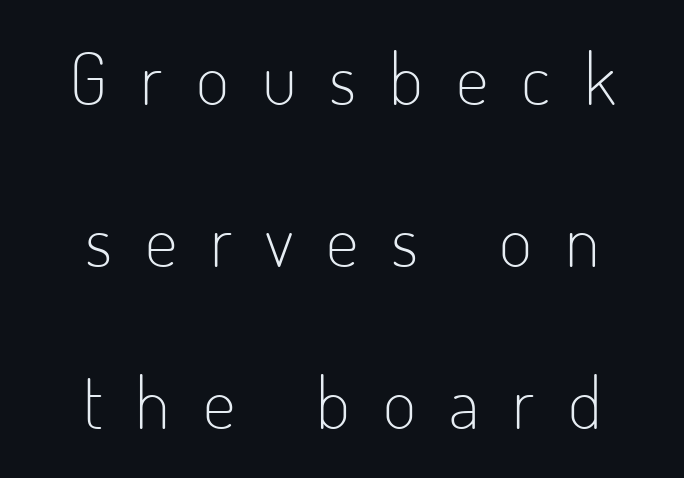
Vertically, the passage feels expansive, rows floating well apart. The lettering stays uniformly vertical, giving the passage a roman look. The horizontal fit of the characters is loose and conspicuously gappy. The space directly below the letters is spotless.
